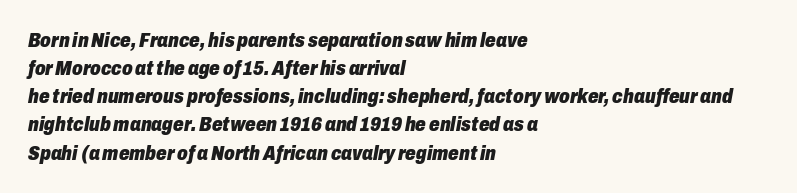
Q: Is the text bold? A: Yes.
Q: Is the text italic (slanted)? A: Yes, it leans right by about 10 degrees.
Q: Is the text underlined? A: No.
Q: How is the paragraph aligned? A: Left-aligned.
Q: Is the spacing between letters normal or unusually wide? A: Normal.
Q: Is the spacing between lines tight, normal or loose? A: Normal.
